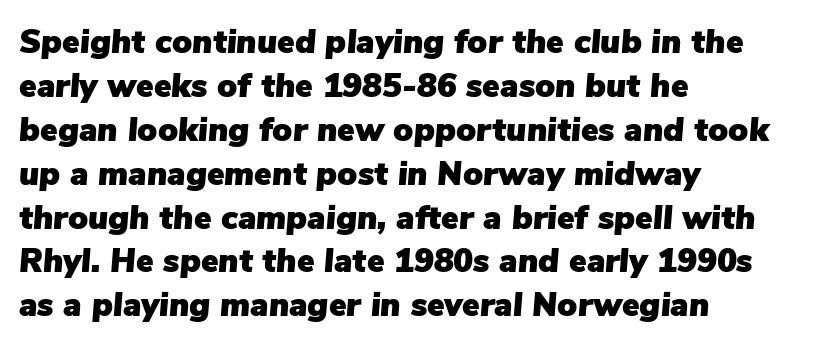
The image shows 33 px text type, italic (leaning right); set left-aligned, normal line spacing (1.33x), normal letter spacing, not underlined; low stroke contrast and a medium x-height.
